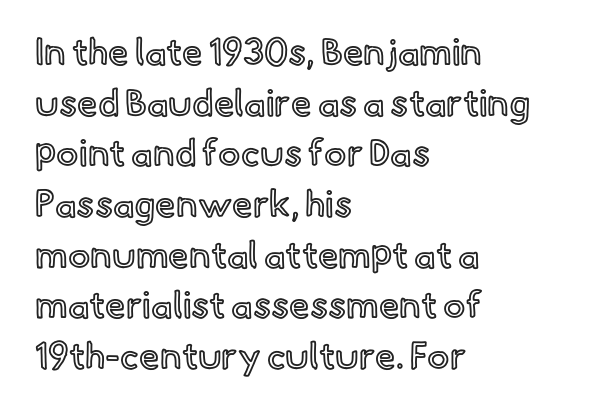
Q: Is the text italic (slanted)? A: No, it is upright.
Q: Is the text underlined? A: No.
Q: How is the paragraph aligned? A: Left-aligned.
Q: Is the spacing between letters normal or unusually wide? A: Normal.
Q: Is the spacing between lines tight, normal or loose? A: Normal.
Q: Width (condensed, normal, or wide)? A: Normal.
Q: x-height? A: Small.
Q: Monospaced? A: No.
